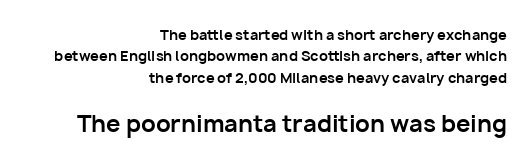
Q: Is the text bold? A: Yes.
Q: Is the text italic (slanted)? A: No, it is upright.
Q: Is the text underlined? A: No.
Q: How is the paragraph aligned? A: Right-aligned.
Q: Is the spacing between letters normal or unusually wide? A: Normal.
Q: Is the spacing between lines tight, normal or loose? A: Normal.
Q: Which block of text is set in a larger size, the first (top) or the second (bottom)? A: The second (bottom) one.
